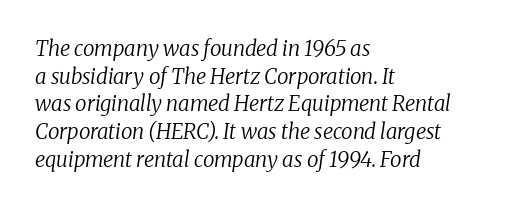
{"italic": "yes", "lean": "right", "slant_degrees": 8, "bold": "no", "underline": "no", "align": "left", "line_spacing": "normal", "line_spacing_ratio": 1.32, "letter_spacing": "normal", "letter_spacing_em": 0.0, "glyph_px": 21}
